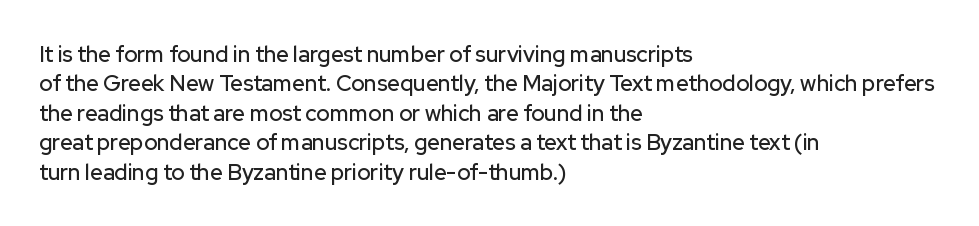
Reading down the block, your eye returns to a fixed left position each line. The type sits square on the baseline with zero lean. The space directly below the letters is spotless. Notice how descenders clear the ascenders below comfortably — that's standard leading. Each word holds together tightly as a unit, with standard inter-letter gaps.
